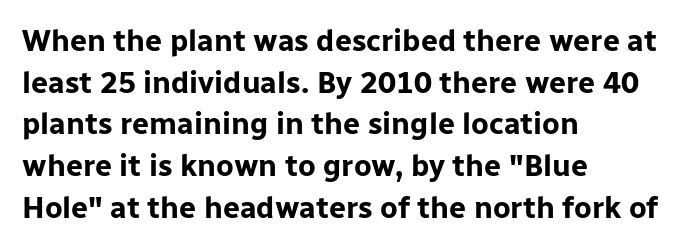
Just letters on the line, the space beneath them empty. Notice how descenders clear the ascenders below comfortably — that's standard leading. Nobody touched the tracking dial on this one. If you drew a line through each stem, it would be perfectly vertical. Serifs: no, the terminals of the letterforms are clean.
